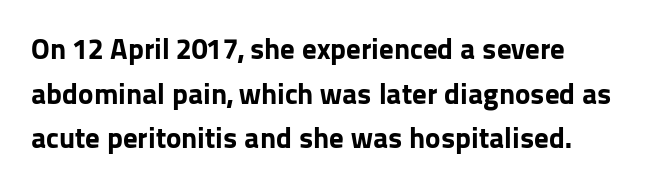
The image shows 29 px bold sans-serif type, upright; set normal line spacing (1.54x), normal letter spacing, not underlined; low stroke contrast and a medium x-height.
